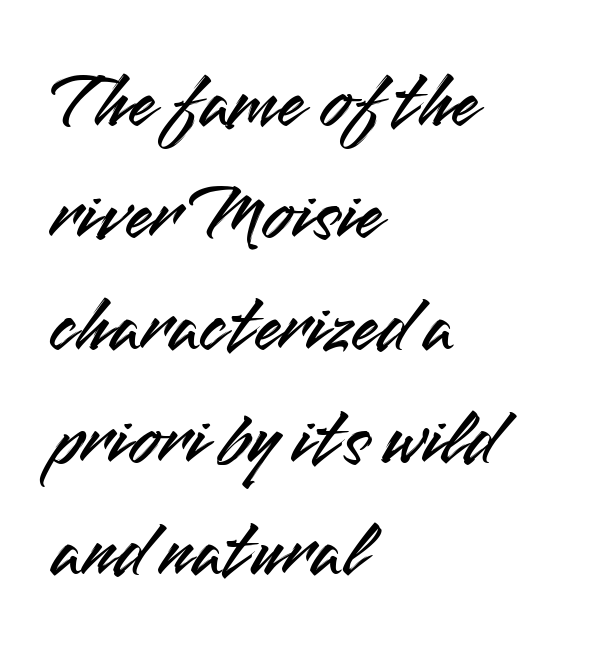
The image shows 79 px sans-serif type; set left-aligned, normal line spacing (1.42x), normal letter spacing, not underlined; medium stroke contrast and a small x-height.
